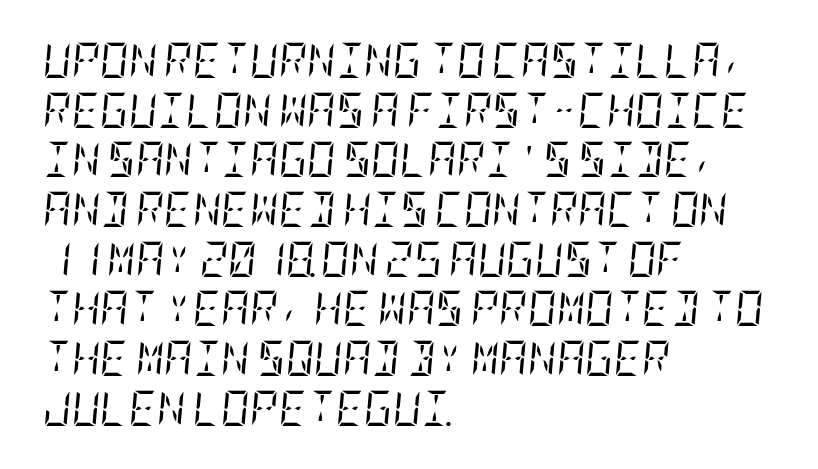
{"serif": "yes", "italic": "yes", "lean": "right", "slant_degrees": 5, "bold": "no", "weight": "regular", "width": "condensed", "stroke_contrast": "low", "x_height": "large", "underline": "no", "align": "left", "line_spacing": "normal", "line_spacing_ratio": 1.42, "letter_spacing": "normal", "letter_spacing_em": 0.0, "glyph_px": 35}
